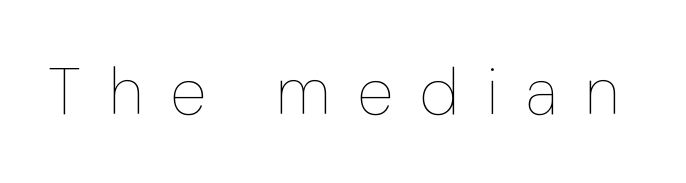
{"italic": "no", "bold": "no", "weight": "thin", "width": "normal", "stroke_contrast": "low", "x_height": "medium", "monospaced": "no", "underline": "no", "letter_spacing": "wide", "letter_spacing_em": 0.42, "glyph_px": 66}
